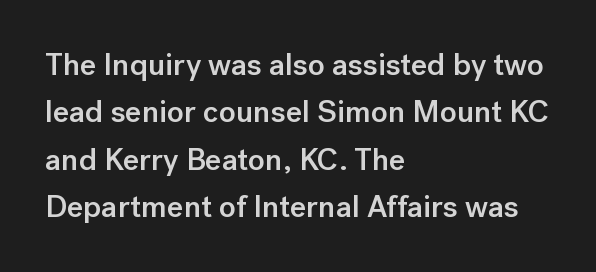
The image shows 31 px semibold sans-serif type, upright; set left-aligned, normal line spacing (1.53x), normal letter spacing, not underlined; low stroke contrast and a medium x-height.
